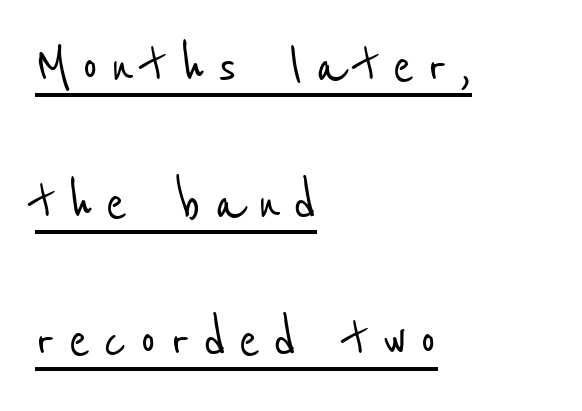
Q: Is the typeface a serif or a sans-serif typeface? A: Sans-serif.
Q: Is the text underlined? A: Yes.
Q: How is the paragraph aligned? A: Left-aligned.
Q: Is the spacing between lines tight, normal or loose? A: Loose.
Q: Width (condensed, normal, or wide)? A: Condensed.
Q: Stroke contrast? A: Low.
Q: x-height? A: Medium.
Q: Monospaced? A: No.
